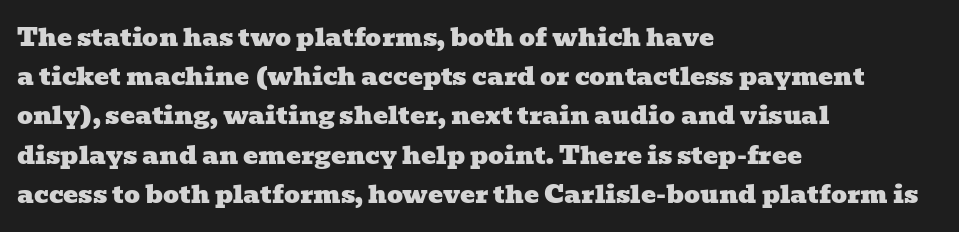
{"underline": "no", "align": "left", "line_spacing": "normal", "line_spacing_ratio": 1.57, "letter_spacing": "normal", "letter_spacing_em": 0.0, "glyph_px": 25}
